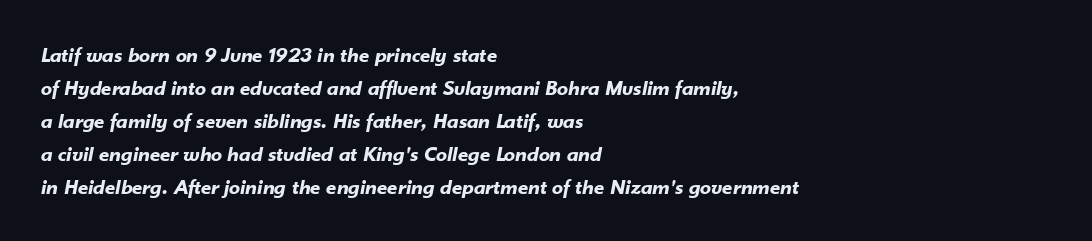
The image shows 22 px bold type, italic (leaning right); set left-aligned, normal line spacing (1.5x), normal letter spacing, not underlined.
